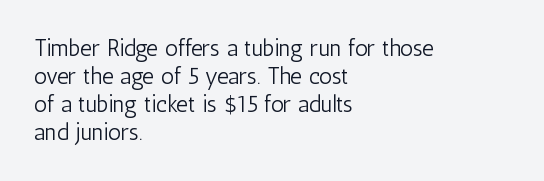
{"italic": "no", "bold": "no", "underline": "no", "align": "left", "line_spacing_ratio": 1.22, "letter_spacing": "normal", "letter_spacing_em": 0.0, "glyph_px": 23}
